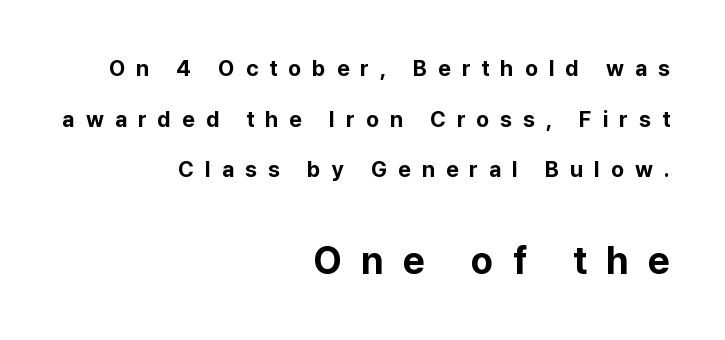
The image shows 38 px bold sans-serif type, upright; set right-aligned, loose line spacing (2.3x), unusually wide letter spacing (+0.5 em), not underlined; the second (bottom) block is 1.73x larger; low stroke contrast and a medium x-height.
